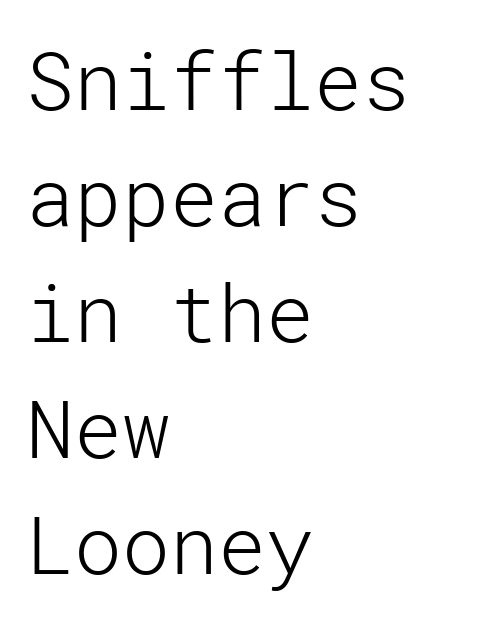
Q: Is the text bold? A: No.
Q: Is the text italic (slanted)? A: No, it is upright.
Q: Is the typeface a serif or a sans-serif typeface? A: Sans-serif.
Q: Is the text underlined? A: No.
Q: How is the paragraph aligned? A: Left-aligned.
Q: Is the spacing between letters normal or unusually wide? A: Normal.
Q: Is the spacing between lines tight, normal or loose? A: Normal.
Q: Width (condensed, normal, or wide)? A: Normal.
Q: Stroke contrast? A: Low.
Q: x-height? A: Medium.
